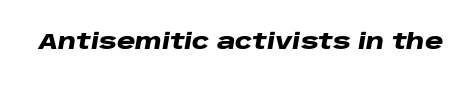
Letters rest on an invisible, unmarked baseline. Between one letter and the next there's only the usual sliver of space. Typographic density is high because the face is bold. When letters slant like this, we call the style italic.
